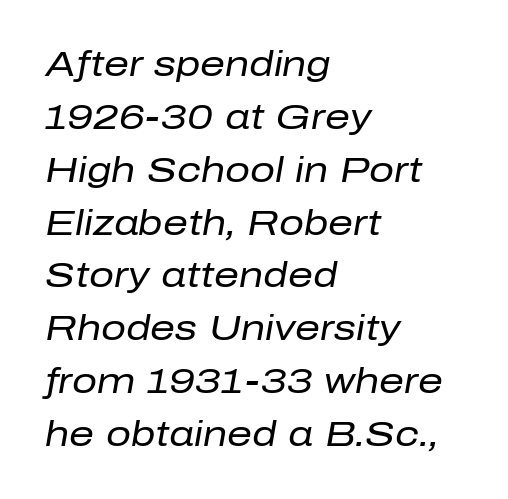
The image shows 35 px regular-weight type, italic (leaning right); set left-aligned, normal line spacing (1.51x), normal letter spacing, not underlined; low stroke contrast and a medium x-height.
